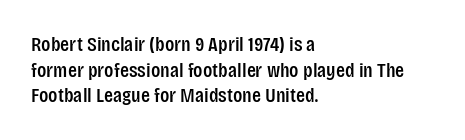
Line beginnings align vertically; line endings do not. Posture: vertical. A typesetter would call this zero additional tracking. The baseline area is clear.
